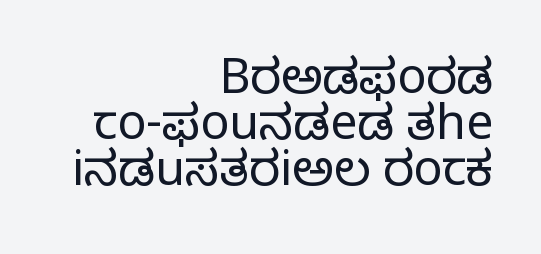
Q: Is the text bold? A: No.
Q: Is the text italic (slanted)? A: No, it is upright.
Q: Is the typeface a serif or a sans-serif typeface? A: Serif.
Q: Is the text underlined? A: No.
Q: How is the paragraph aligned? A: Right-aligned.
Q: Is the spacing between letters normal or unusually wide? A: Normal.
Q: Is the spacing between lines tight, normal or loose? A: Tight.
Q: Width (condensed, normal, or wide)? A: Normal.
Q: Stroke contrast? A: Low.
Q: x-height? A: Large.
Q: Monospaced? A: No.
